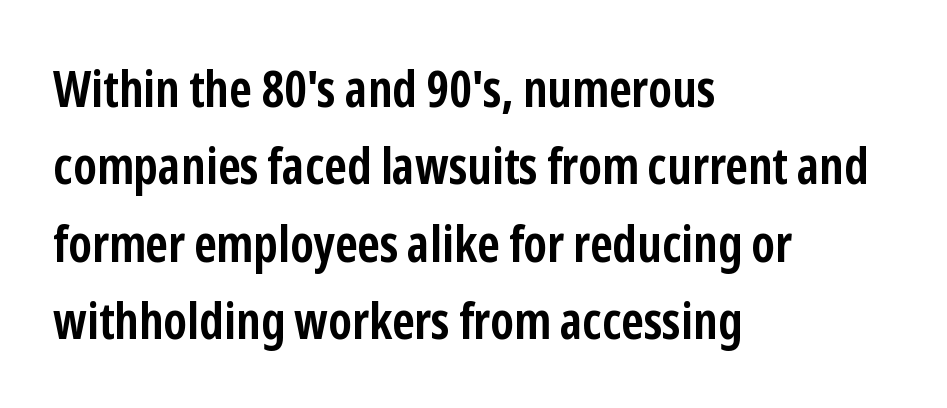
{"serif": "no", "italic": "no", "bold": "yes", "weight": "semibold", "width": "condensed", "stroke_contrast": "low", "x_height": "medium", "monospaced": "no", "underline": "no", "align": "left", "line_spacing": "normal", "line_spacing_ratio": 1.55, "letter_spacing": "normal", "letter_spacing_em": 0.0, "glyph_px": 50}
